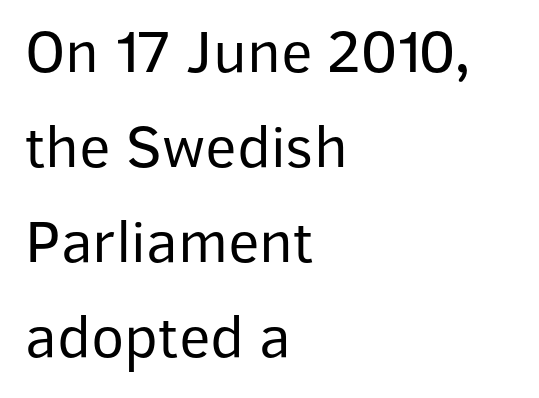
{"serif": "no", "italic": "no", "bold": "no", "weight": "regular", "width": "normal", "stroke_contrast": "low", "x_height": "medium", "monospaced": "no", "underline": "no", "align": "left", "line_spacing": "normal", "line_spacing_ratio": 1.56, "letter_spacing": "normal", "letter_spacing_em": 0.0, "glyph_px": 61}
